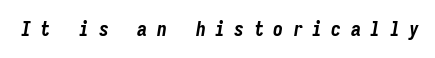
{"italic": "yes", "lean": "right", "slant_degrees": 9, "bold": "yes", "underline": "no", "letter_spacing": "wide", "letter_spacing_em": 0.47, "glyph_px": 20}
